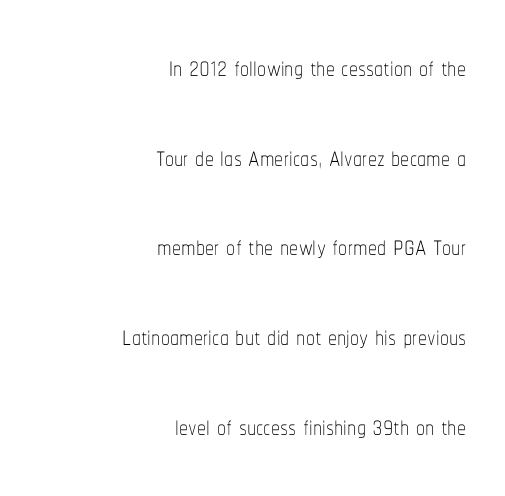
{"italic": "no", "bold": "no", "weight": "thin", "width": "condensed", "stroke_contrast": "low", "x_height": "medium", "monospaced": "no", "underline": "no", "align": "right", "line_spacing": "loose", "line_spacing_ratio": 2.49, "letter_spacing": "normal", "letter_spacing_em": 0.0, "glyph_px": 36}
